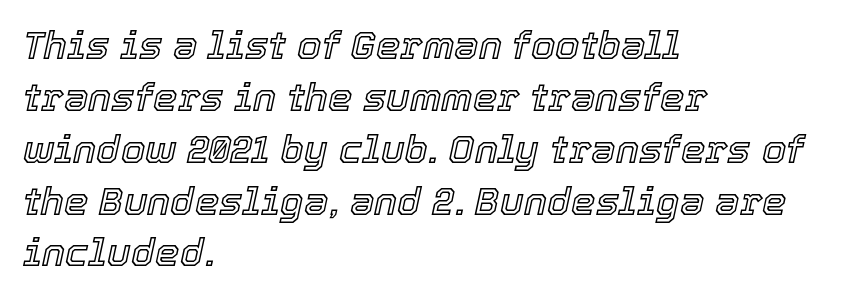
{"italic": "yes", "lean": "right", "slant_degrees": 12, "width": "normal", "x_height": "medium", "monospaced": "no", "underline": "no", "align": "left", "line_spacing": "normal", "line_spacing_ratio": 1.33, "letter_spacing": "normal", "letter_spacing_em": 0.0, "glyph_px": 39}
